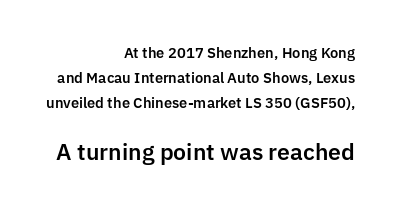
The image shows 22 px text type, upright; set right-aligned, line spacing 1.79x, normal letter spacing, not underlined; the second (bottom) block is 1.57x larger.
